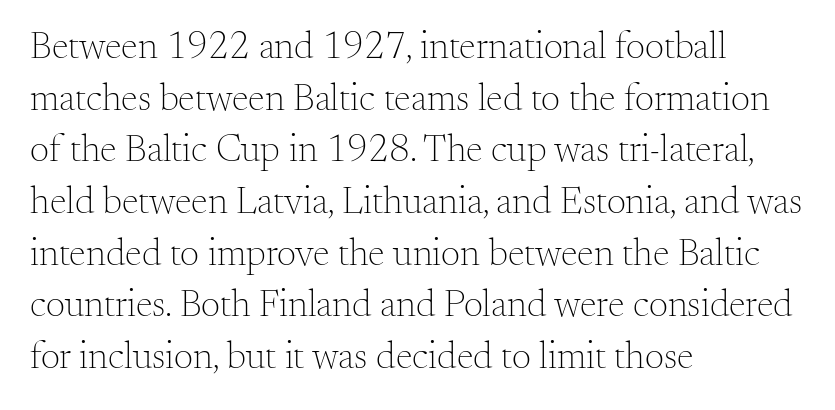
Q: Is the text bold? A: No.
Q: Is the text italic (slanted)? A: No, it is upright.
Q: Is the typeface a serif or a sans-serif typeface? A: Serif.
Q: Is the text underlined? A: No.
Q: How is the paragraph aligned? A: Left-aligned.
Q: Is the spacing between letters normal or unusually wide? A: Normal.
Q: Is the spacing between lines tight, normal or loose? A: Normal.
Q: Width (condensed, normal, or wide)? A: Normal.
Q: Stroke contrast? A: Medium.
Q: x-height? A: Small.
Q: Monospaced? A: No.
